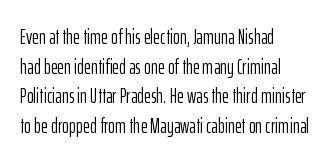
Q: Is the text bold? A: No.
Q: Is the text italic (slanted)? A: No, it is upright.
Q: Is the text underlined? A: No.
Q: How is the paragraph aligned? A: Left-aligned.
Q: Is the spacing between letters normal or unusually wide? A: Normal.
Q: Is the spacing between lines tight, normal or loose? A: Normal.
